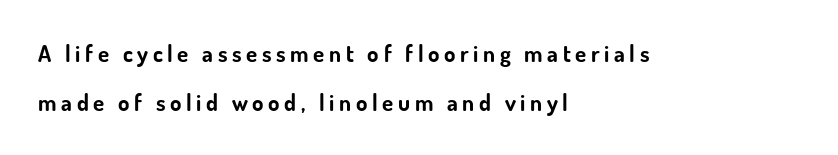
The image shows 23 px bold type, upright; set left-aligned, loose line spacing (2.11x), unusually wide letter spacing (+0.2 em), not underlined.
